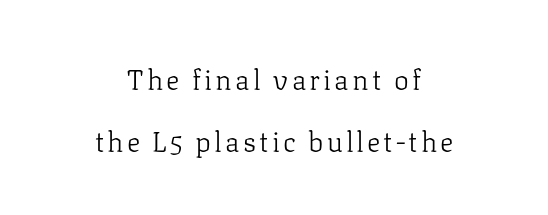
The image shows 28 px light serif type, upright; set centered, loose line spacing (2.2x), not underlined; low stroke contrast and a medium x-height.
